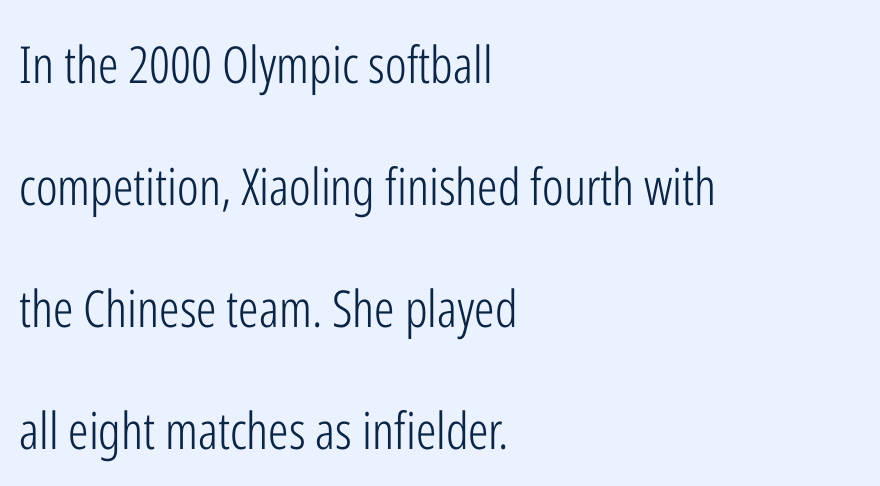
The image shows 51 px light, condensed sans-serif type, upright; set left-aligned, loose line spacing (2.39x), normal letter spacing, not underlined; low stroke contrast and a medium x-height.
